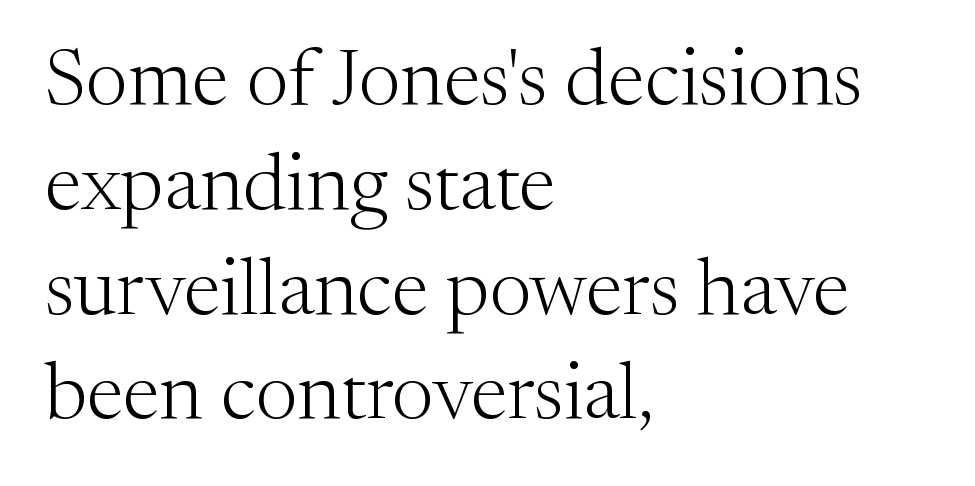
{"serif": "yes", "italic": "no", "bold": "no", "weight": "light", "width": "normal", "stroke_contrast": "medium", "x_height": "medium", "monospaced": "no", "underline": "no", "align": "left", "line_spacing": "normal", "line_spacing_ratio": 1.31, "letter_spacing": "normal", "letter_spacing_em": 0.0, "glyph_px": 80}
